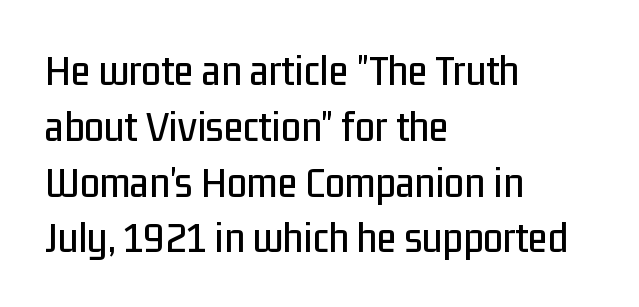
The letters sit at their default tracking, neither squeezed nor spread. The lettering holds an erect, upright posture throughout. The ragged edge is on the right, which tells us the setting is flush left. The glyphs are unaccompanied by any horizontal stroke below them. The passage shown is typed in a proportional face where columns would drift. Look at the bottom of the vertical strokes: they stop flat, with no serifs.
